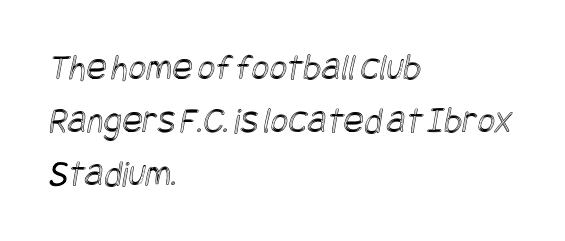
Q: Is the text underlined? A: No.
Q: How is the paragraph aligned? A: Left-aligned.
Q: Is the spacing between letters normal or unusually wide? A: Normal.
Q: Is the spacing between lines tight, normal or loose? A: Normal.
Q: Width (condensed, normal, or wide)? A: Condensed.
Q: x-height? A: Large.
